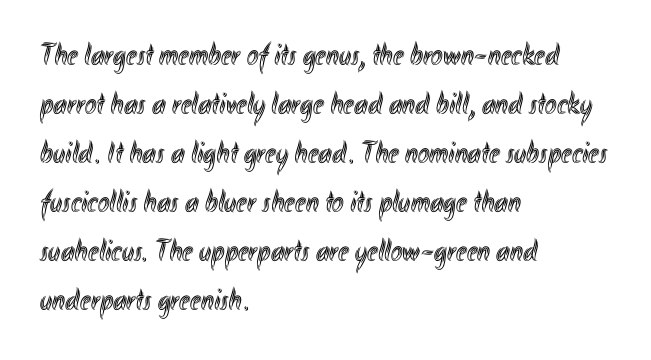
If you measured baseline to baseline, you'd find a middling distance. A typesetter would call this zero additional tracking. Is this a fixed-width face? No — the glyphs have proportional, varying widths. Alignment: flush left.
